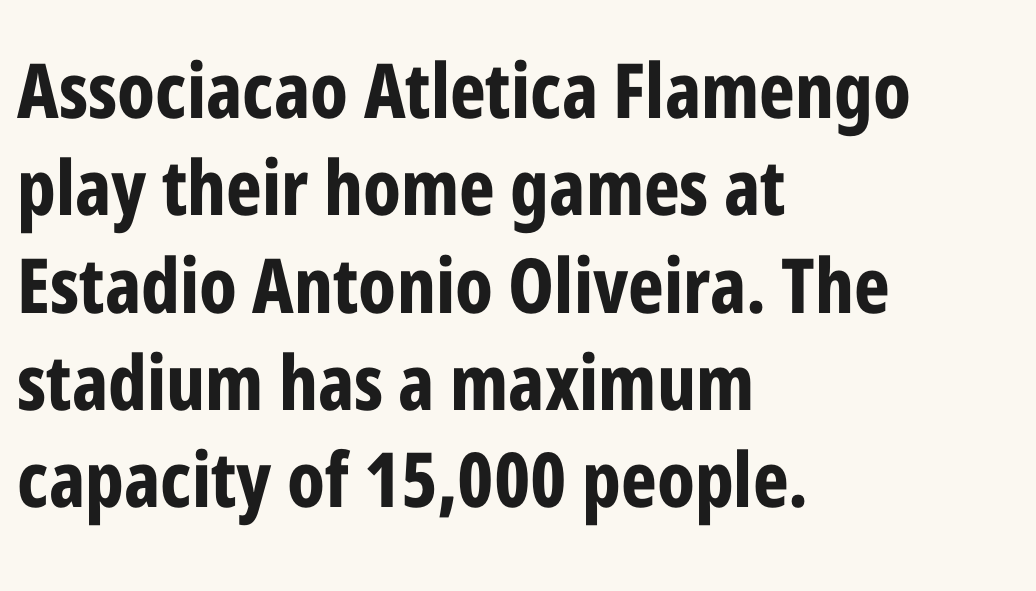
{"serif": "no", "italic": "no", "bold": "yes", "weight": "bold", "width": "condensed", "stroke_contrast": "low", "x_height": "medium", "monospaced": "no", "underline": "no", "align": "left", "line_spacing": "normal", "line_spacing_ratio": 1.28, "letter_spacing": "normal", "letter_spacing_em": 0.0, "glyph_px": 76}
